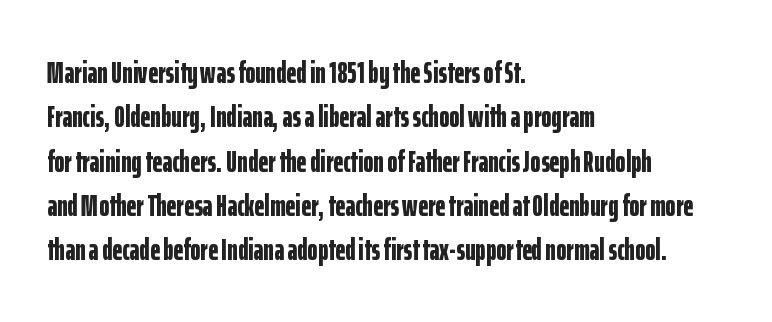
Typesetter's note: full bold, strokes at maximum text heaviness. The lettering stays uniformly vertical, giving the passage a roman look. The passage shown is not underscored anywhere. How are the letters spaced? Ordinarily, with no added tracking. Is this a fixed-width face? No — the glyphs have proportional, varying widths. Caption: multi-line text, flush left, ragged right.
